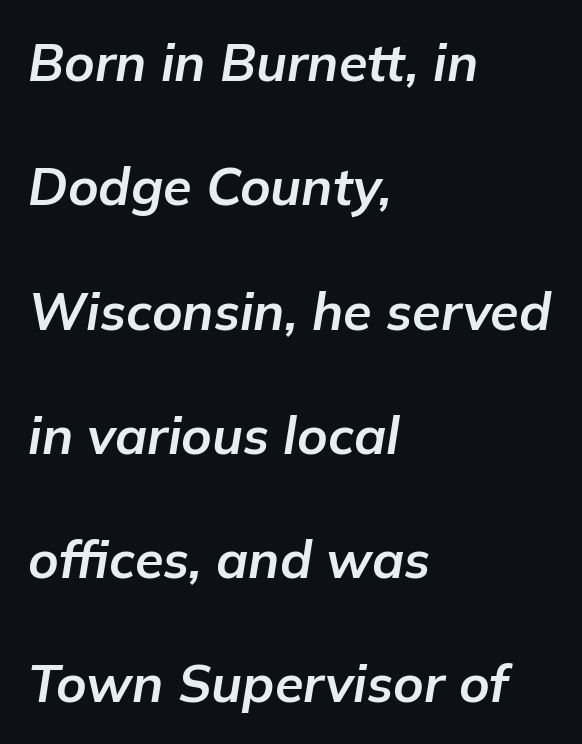
Q: Is the text bold? A: Yes.
Q: Is the text italic (slanted)? A: Yes, it leans right by about 9 degrees.
Q: Is the text underlined? A: No.
Q: How is the paragraph aligned? A: Left-aligned.
Q: Is the spacing between letters normal or unusually wide? A: Normal.
Q: Is the spacing between lines tight, normal or loose? A: Loose.
Q: Width (condensed, normal, or wide)? A: Normal.
Q: Stroke contrast? A: Low.
Q: x-height? A: Medium.
Q: Monospaced? A: No.
